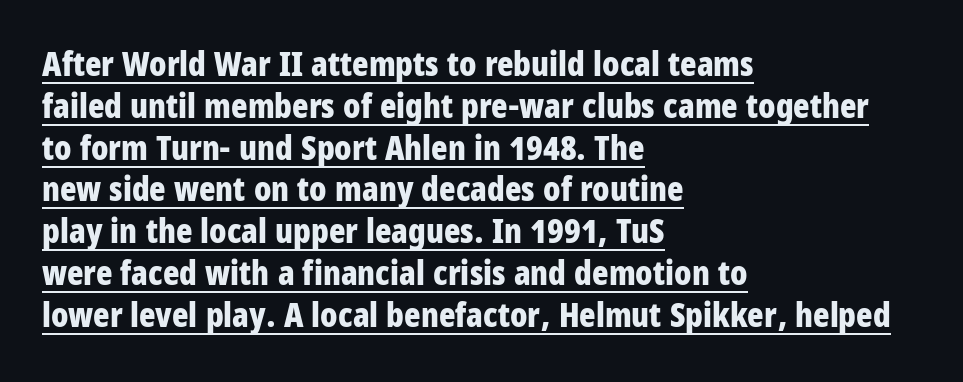
In designer terms, the underline attribute is active on this setting. Note the varied advance widths — an 'i' is clearly narrower than an 'm'. Rendered with straight, roman letterforms. These lines keep a tight, regular rhythm from letter to letter.
